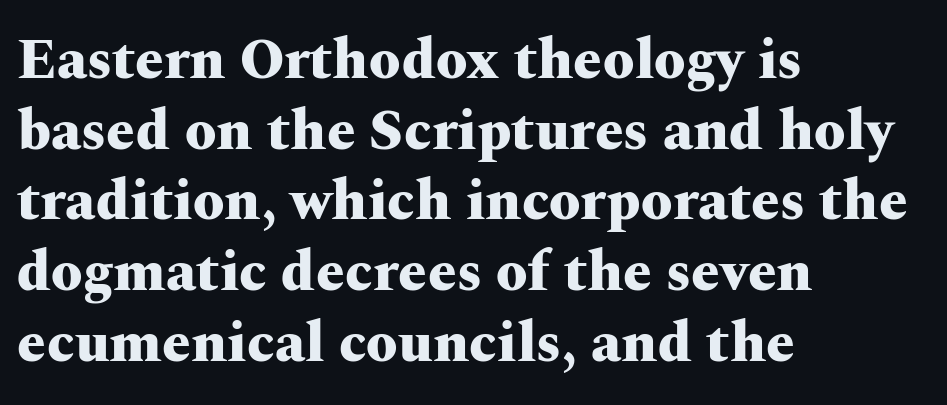
{"serif": "yes", "italic": "no", "bold": "yes", "weight": "heavy", "width": "wide", "stroke_contrast": "medium", "x_height": "medium", "monospaced": "no", "underline": "no", "align": "left", "line_spacing_ratio": 1.24, "letter_spacing": "normal", "letter_spacing_em": 0.0, "glyph_px": 57}
